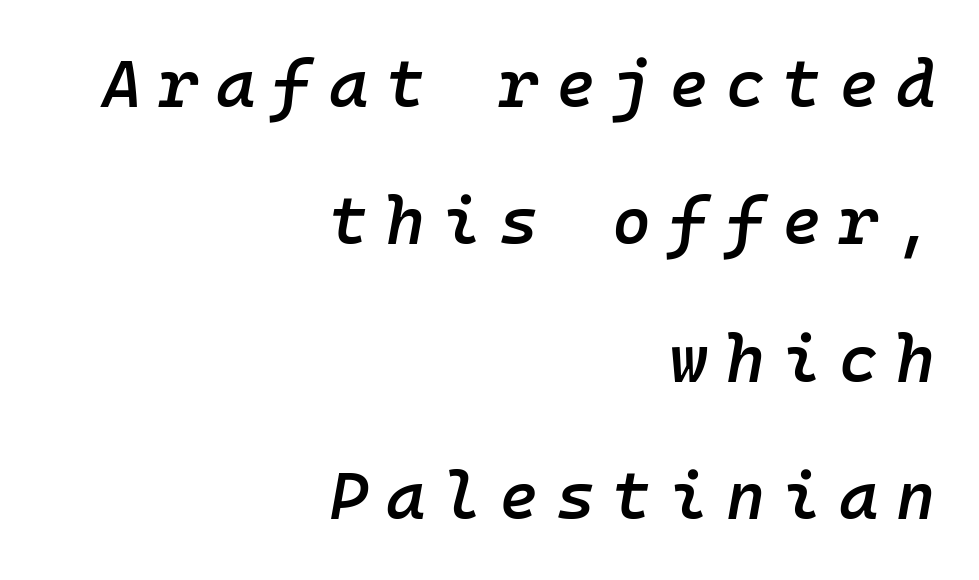
The image shows 67 px semibold type, italic (leaning right), monospaced; set right-aligned, loose line spacing (2.05x), unusually wide letter spacing (+0.26 em), not underlined; low stroke contrast and a medium x-height.
